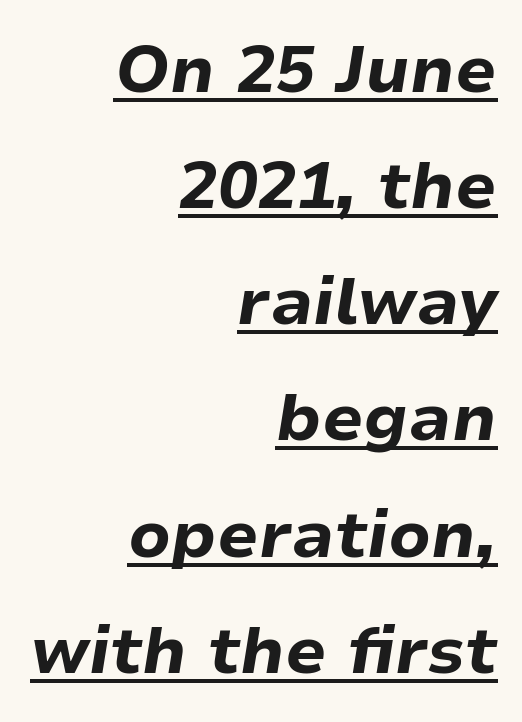
The image shows 66 px bold type, italic (leaning right); set right-aligned, line spacing 1.76x, normal letter spacing, underlined; low stroke contrast and a medium x-height.
